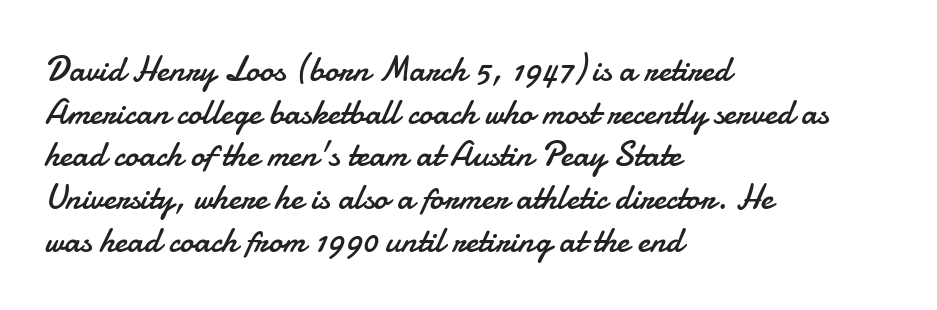
{"serif": "no", "bold": "no", "weight": "regular", "width": "normal", "stroke_contrast": "low", "x_height": "small", "monospaced": "no", "underline": "no", "align": "left", "line_spacing_ratio": 1.22, "letter_spacing": "normal", "letter_spacing_em": 0.0, "glyph_px": 35}
